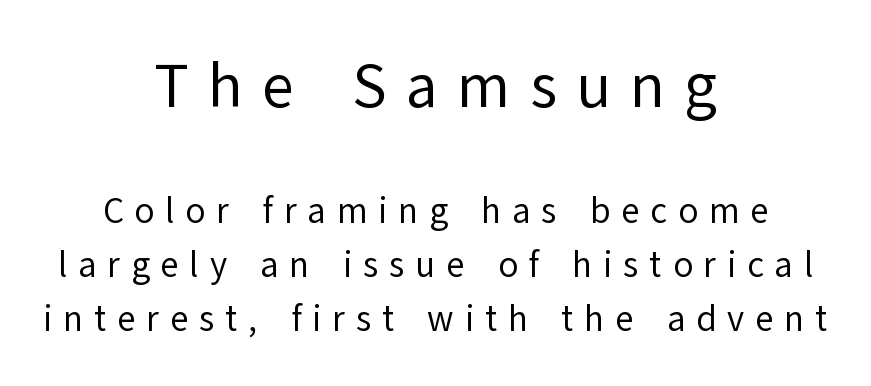
{"serif": "no", "italic": "no", "bold": "no", "weight": "regular", "width": "normal", "stroke_contrast": "low", "x_height": "medium", "monospaced": "no", "underline": "no", "align": "center", "line_spacing": "normal", "line_spacing_ratio": 1.49, "letter_spacing": "wide", "letter_spacing_em": 0.3, "larger_block": "first", "size_ratio": 1.75, "glyph_px": 63}
